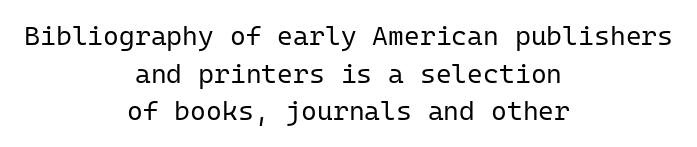
Style check: upright. These lines are centered, leaving both edges ragged. Compared with typical paragraphs, the rows here are spaced about the same. The weight would be labelled regular, book, light, or lighter still. Short note: letters normally spaced. Letters rest on an invisible, unmarked baseline.
